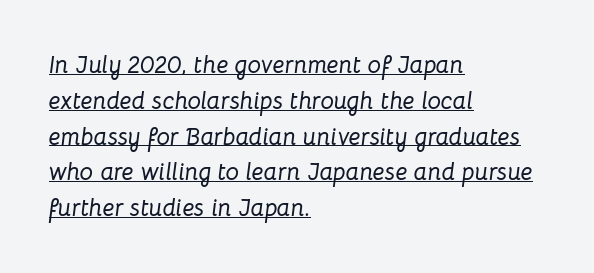
The leading is moderate, giving the passage an even texture. The face used here has a pronounced slope to its letters. The paragraph shown leans on its left margin. A rule runs beneath these lines of type. The horizontal fit of the characters is conventional and even.
